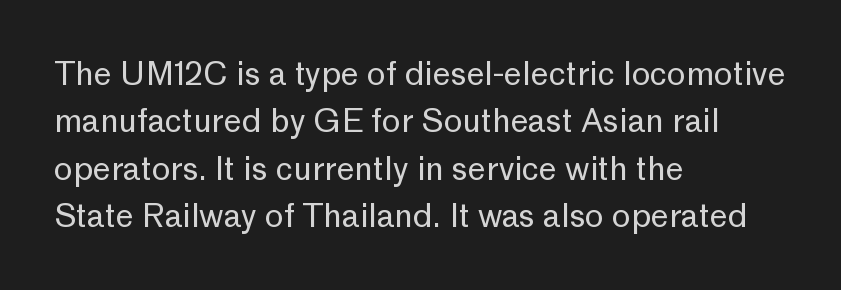
Typeset ragged right — the left edge is the straight one. Examine the stroke ends and you'll find no serifs. The strokes are not fattened; the text isn't bold. Descenders hang freely into open space. The lines sit at an ordinary, default distance from one another. The letters advance in unequal steps, a hallmark of proportional type.
